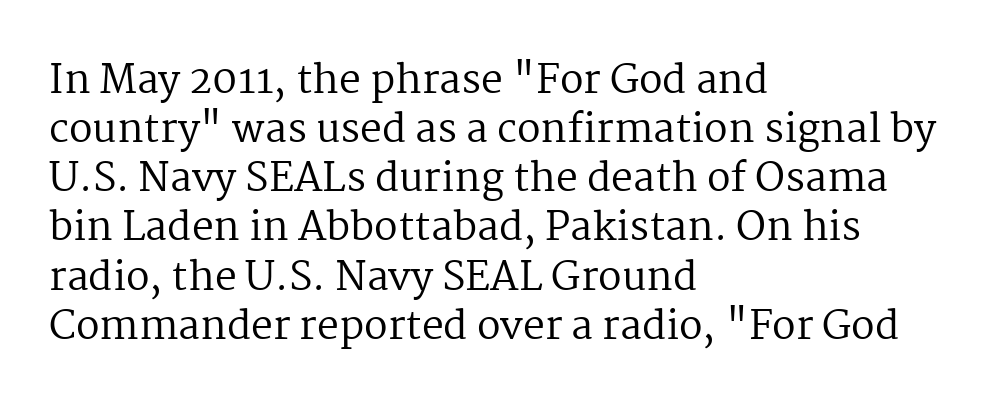
{"serif": "yes", "italic": "no", "bold": "no", "weight": "regular", "width": "normal", "stroke_contrast": "medium", "x_height": "medium", "monospaced": "no", "underline": "no", "align": "left", "line_spacing": "normal", "line_spacing_ratio": 1.26, "letter_spacing": "normal", "letter_spacing_em": 0.0, "glyph_px": 39}
